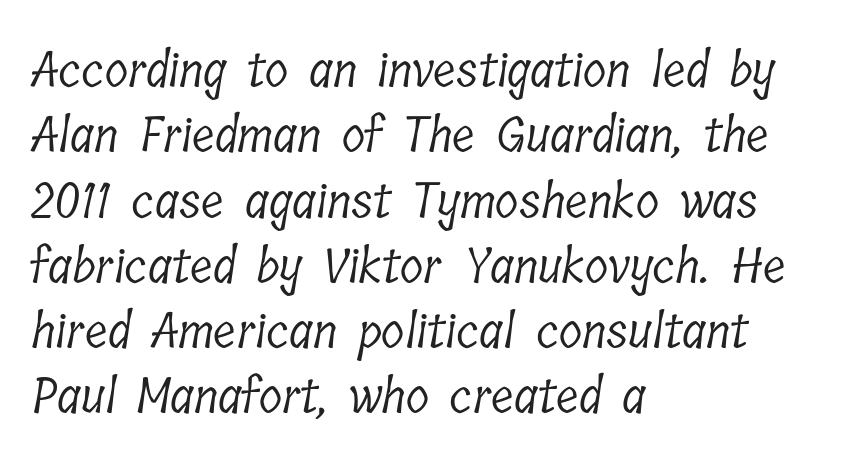
The characters display serif detailing at their extremities. Nothing unusual about the tracking: characters are spaced as the font intends. Is the block centered? No — it sits flush against the left margin. No extra ink here — the face is not bold.
